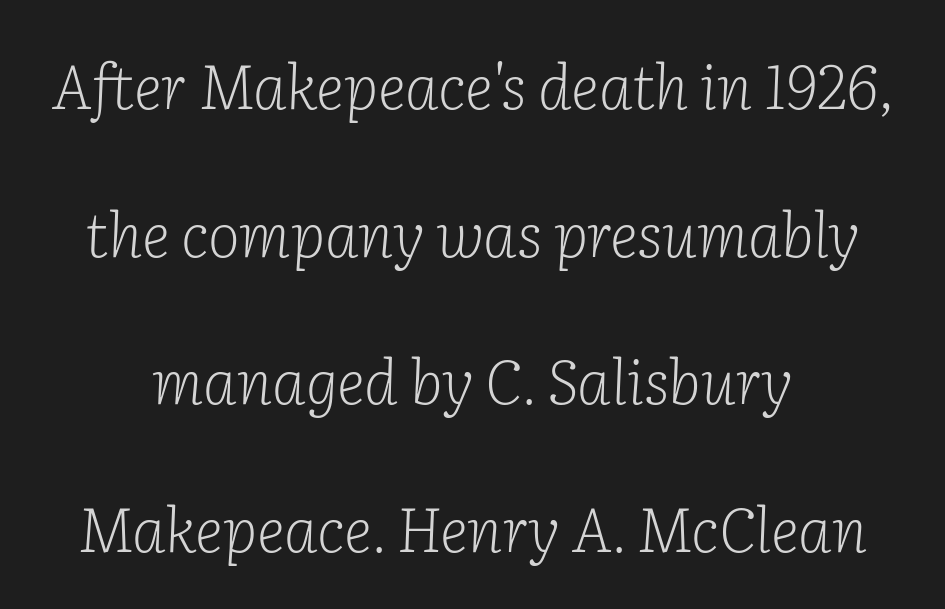
{"serif": "yes", "italic": "yes", "lean": "right", "slant_degrees": 2, "bold": "no", "weight": "light", "width": "normal", "stroke_contrast": "low", "x_height": "medium", "monospaced": "no", "underline": "no", "align": "center", "line_spacing": "loose", "line_spacing_ratio": 2.42, "letter_spacing": "normal", "letter_spacing_em": 0.0, "glyph_px": 61}
